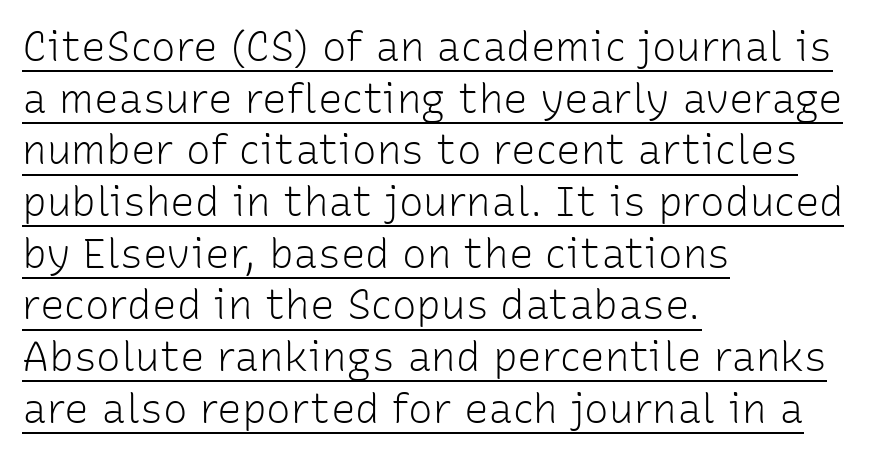
Q: Is the text bold? A: No.
Q: Is the text italic (slanted)? A: No, it is upright.
Q: Is the typeface a serif or a sans-serif typeface? A: Sans-serif.
Q: Is the text underlined? A: Yes.
Q: How is the paragraph aligned? A: Left-aligned.
Q: Is the spacing between letters normal or unusually wide? A: Normal.
Q: Is the spacing between lines tight, normal or loose? A: Normal.
Q: Width (condensed, normal, or wide)? A: Normal.
Q: Stroke contrast? A: Low.
Q: x-height? A: Medium.
Q: Monospaced? A: No.
